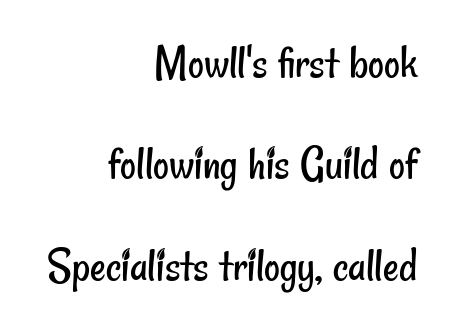
The image shows 49 px regular-weight, condensed sans-serif type; set right-aligned, loose line spacing (2.07x), normal letter spacing, not underlined; low stroke contrast and a small x-height.
